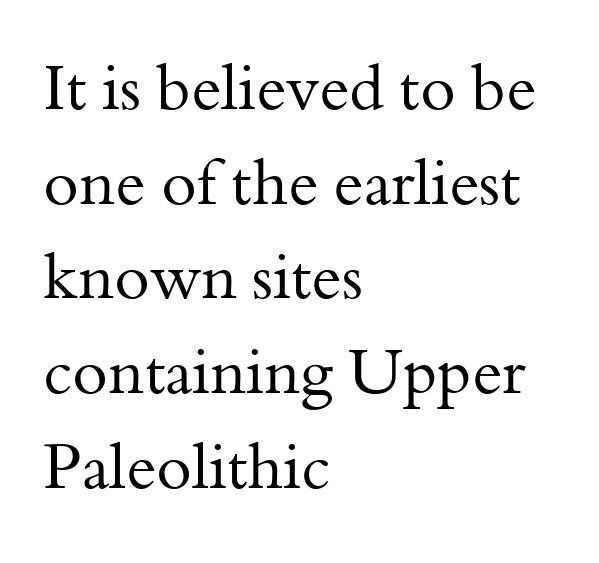
{"serif": "yes", "italic": "no", "bold": "no", "weight": "regular", "width": "normal", "stroke_contrast": "medium", "x_height": "small", "monospaced": "no", "underline": "no", "align": "left", "line_spacing": "normal", "line_spacing_ratio": 1.48, "letter_spacing": "normal", "letter_spacing_em": 0.0, "glyph_px": 64}
